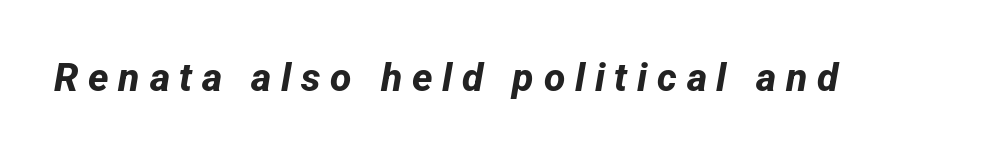
{"serif": "no", "bold": "yes", "weight": "bold", "width": "normal", "stroke_contrast": "low", "x_height": "medium", "monospaced": "no", "underline": "no", "letter_spacing": "wide", "letter_spacing_em": 0.25, "glyph_px": 39}
